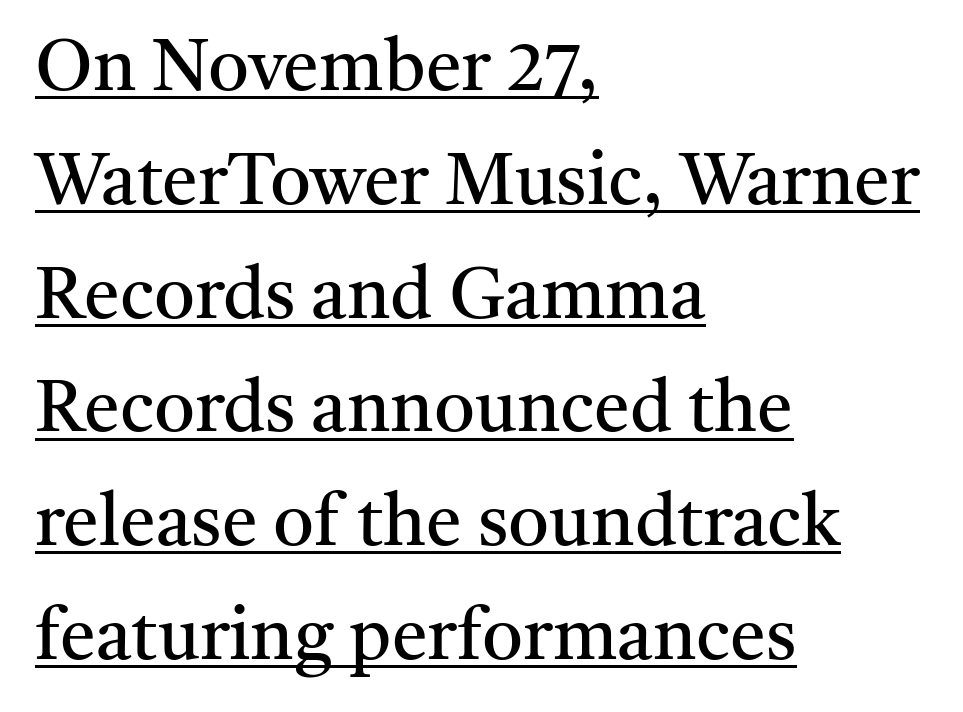
Q: Is the text bold? A: No.
Q: Is the text italic (slanted)? A: No, it is upright.
Q: Is the typeface a serif or a sans-serif typeface? A: Serif.
Q: Is the text underlined? A: Yes.
Q: How is the paragraph aligned? A: Left-aligned.
Q: Is the spacing between letters normal or unusually wide? A: Normal.
Q: Is the spacing between lines tight, normal or loose? A: Normal.
Q: Width (condensed, normal, or wide)? A: Normal.
Q: Stroke contrast? A: Medium.
Q: x-height? A: Medium.
Q: Monospaced? A: No.
